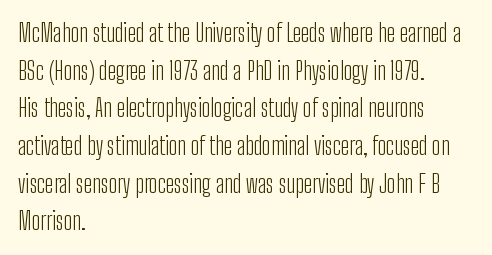
Q: Is the text bold? A: No.
Q: Is the text italic (slanted)? A: No, it is upright.
Q: Is the text underlined? A: No.
Q: How is the paragraph aligned? A: Left-aligned.
Q: Is the spacing between letters normal or unusually wide? A: Normal.
Q: Is the spacing between lines tight, normal or loose? A: Normal.
